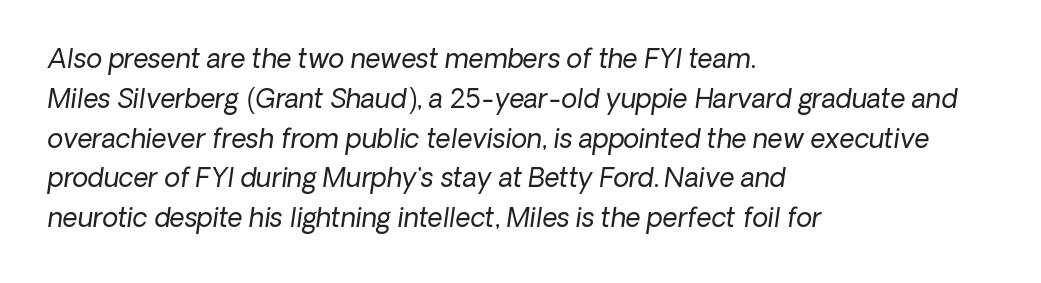
The image shows 26 px text type, italic (leaning right); set left-aligned, normal line spacing (1.53x), normal letter spacing, not underlined.
